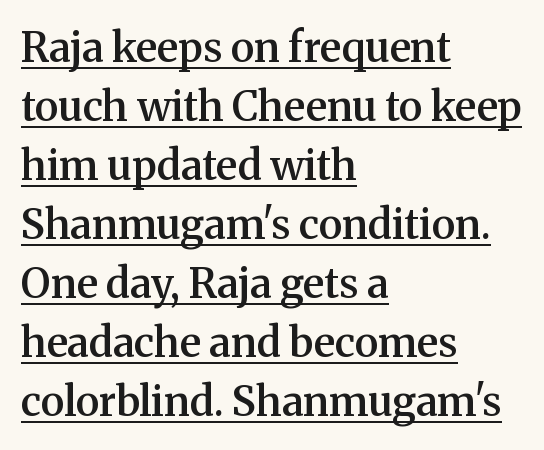
Q: Is the text bold? A: Semi-bold.
Q: Is the text italic (slanted)? A: No, it is upright.
Q: Is the typeface a serif or a sans-serif typeface? A: Serif.
Q: Is the text underlined? A: Yes.
Q: How is the paragraph aligned? A: Left-aligned.
Q: Is the spacing between letters normal or unusually wide? A: Normal.
Q: Is the spacing between lines tight, normal or loose? A: Normal.
Q: Width (condensed, normal, or wide)? A: Normal.
Q: Stroke contrast? A: Medium.
Q: x-height? A: Medium.
Q: Monospaced? A: No.
